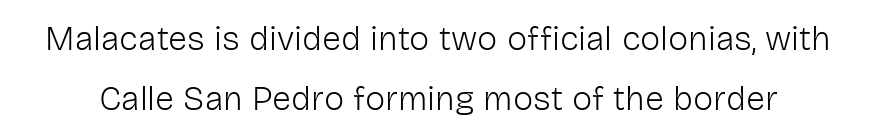
{"serif": "no", "italic": "no", "bold": "no", "weight": "light", "width": "normal", "stroke_contrast": "low", "x_height": "medium", "monospaced": "no", "underline": "no", "line_spacing_ratio": 1.76, "letter_spacing": "normal", "letter_spacing_em": 0.0, "glyph_px": 34}
